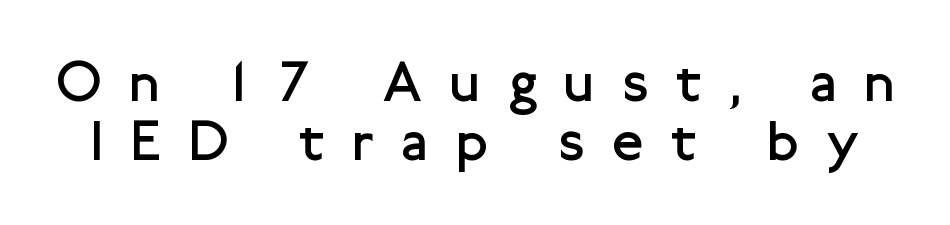
The image shows 57 px regular-weight sans-serif type, upright; set tight line spacing (1.03x), unusually wide letter spacing (+0.5 em), not underlined; low stroke contrast and a medium x-height.
